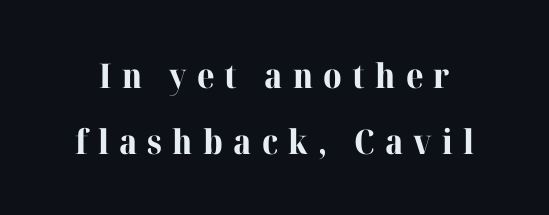
The image shows 34 px bold serif type, upright; set loose line spacing (1.94x), unusually wide letter spacing (+0.3 em), not underlined; high stroke contrast and a medium x-height.
